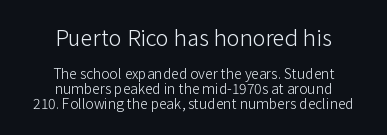
The image shows 22 px text type, upright; set centered, tight line spacing (1.09x), normal letter spacing, not underlined; the first (top) block is 1.57x larger.
